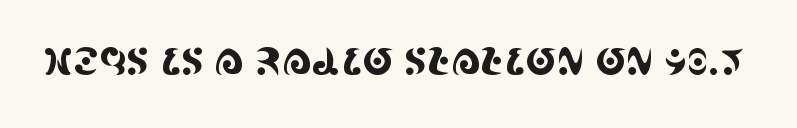
Q: Is the text italic (slanted)? A: No, it is upright.
Q: Is the typeface a serif or a sans-serif typeface? A: Serif.
Q: Is the text underlined? A: No.
Q: Is the spacing between letters normal or unusually wide? A: Normal.
Q: Width (condensed, normal, or wide)? A: Condensed.
Q: x-height? A: Large.
Q: Monospaced? A: No.
